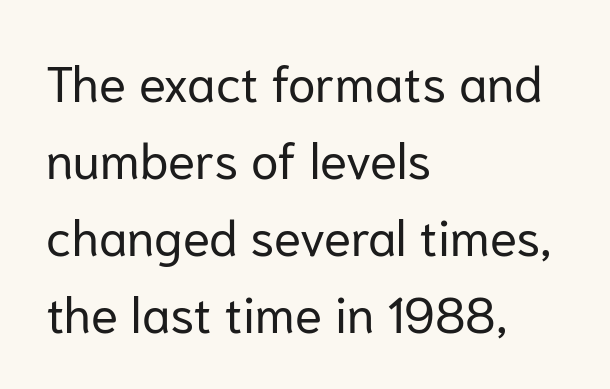
Q: Is the text bold? A: No.
Q: Is the text italic (slanted)? A: No, it is upright.
Q: Is the typeface a serif or a sans-serif typeface? A: Sans-serif.
Q: Is the text underlined? A: No.
Q: How is the paragraph aligned? A: Left-aligned.
Q: Is the spacing between letters normal or unusually wide? A: Normal.
Q: Is the spacing between lines tight, normal or loose? A: Normal.
Q: Width (condensed, normal, or wide)? A: Normal.
Q: Stroke contrast? A: Low.
Q: x-height? A: Medium.
Q: Monospaced? A: No.
